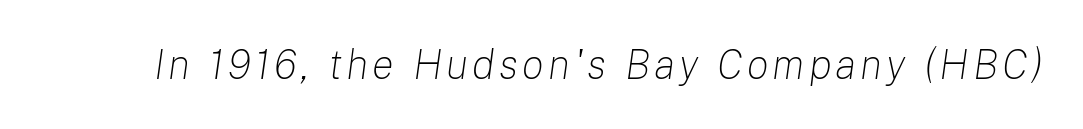
The image shows 41 px light type, italic (leaning right); set not underlined; low stroke contrast and a medium x-height.
